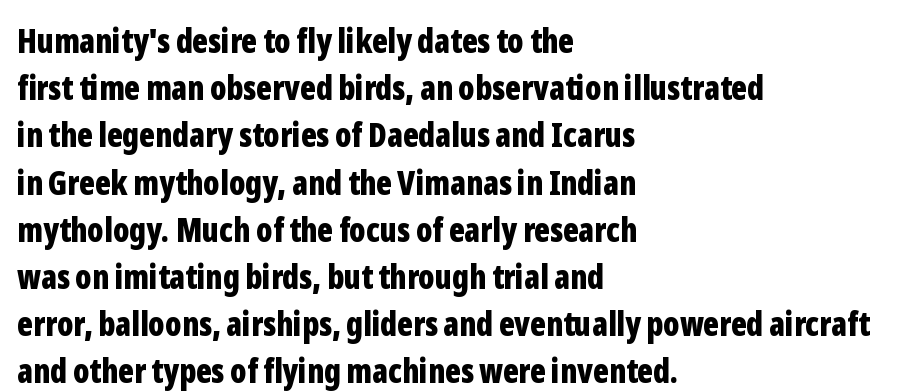
Q: Is the text bold? A: Yes.
Q: Is the text italic (slanted)? A: No, it is upright.
Q: Is the typeface a serif or a sans-serif typeface? A: Sans-serif.
Q: Is the text underlined? A: No.
Q: How is the paragraph aligned? A: Left-aligned.
Q: Is the spacing between letters normal or unusually wide? A: Normal.
Q: Is the spacing between lines tight, normal or loose? A: Normal.
Q: Width (condensed, normal, or wide)? A: Condensed.
Q: Stroke contrast? A: Low.
Q: x-height? A: Medium.
Q: Monospaced? A: No.
